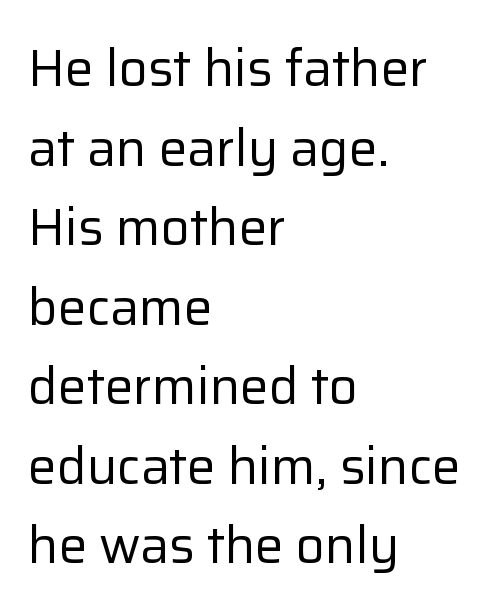
The image shows 51 px regular-weight sans-serif type, upright; set left-aligned, normal line spacing (1.56x), normal letter spacing, not underlined; low stroke contrast and a medium x-height.
